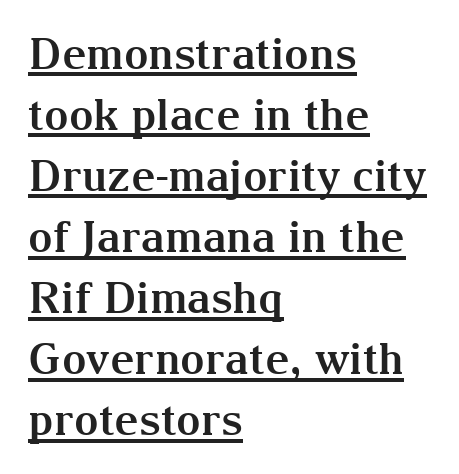
Q: Is the text bold? A: Yes.
Q: Is the text italic (slanted)? A: No, it is upright.
Q: Is the typeface a serif or a sans-serif typeface? A: Serif.
Q: Is the text underlined? A: Yes.
Q: How is the paragraph aligned? A: Left-aligned.
Q: Is the spacing between letters normal or unusually wide? A: Normal.
Q: Is the spacing between lines tight, normal or loose? A: Normal.
Q: Width (condensed, normal, or wide)? A: Normal.
Q: Stroke contrast? A: Medium.
Q: x-height? A: Medium.
Q: Monospaced? A: No.
